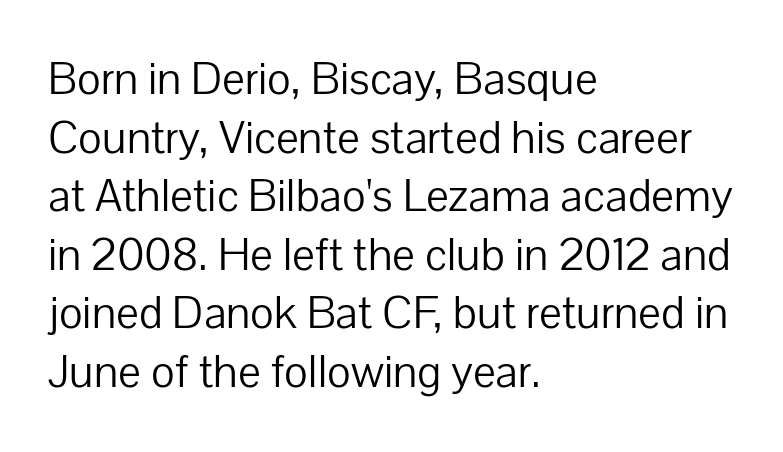
{"serif": "no", "italic": "no", "bold": "no", "weight": "light", "width": "normal", "stroke_contrast": "low", "x_height": "medium", "monospaced": "no", "underline": "no", "align": "left", "line_spacing_ratio": 1.22, "letter_spacing": "normal", "letter_spacing_em": 0.0, "glyph_px": 48}
